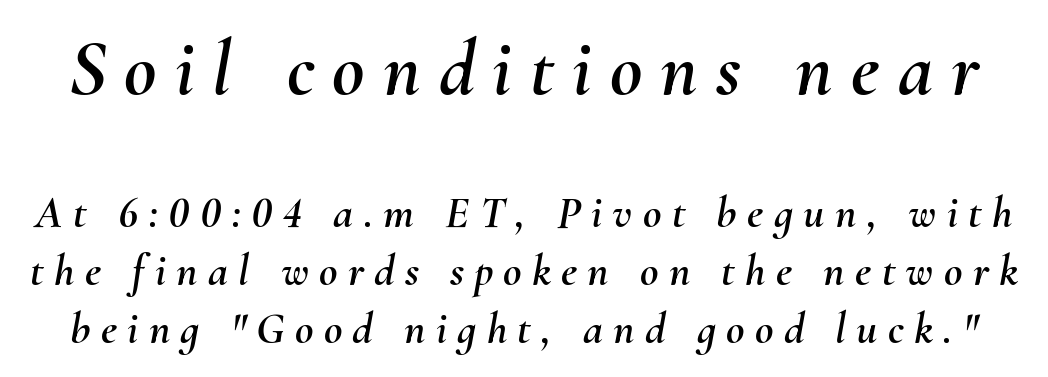
Size contrast runs from large at the top to small at the bottom. Honestly, there is no underline to notice here at all. Baseline-to-baseline distance is the conventional proportion of letter height. Rendered with sloped, italic letterforms. The face used here is proportionally spaced, like ordinary book or web type. Letter spacing: wide.
